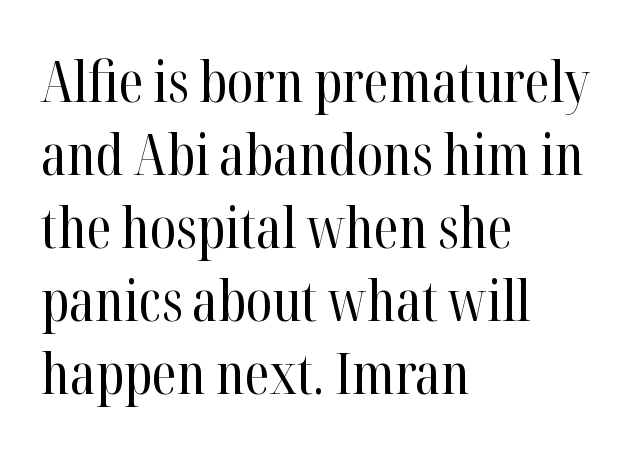
Tall strokes in this sample are plumb rather than angled. Caption: standard tracking, unaltered. The typesetter chose a ragged-right arrangement here. Note the varied advance widths — an 'i' is clearly narrower than an 'm'. Evenly set lines give the paragraph a standard silhouette. Old-style or modern, the face here clearly has serifs.
